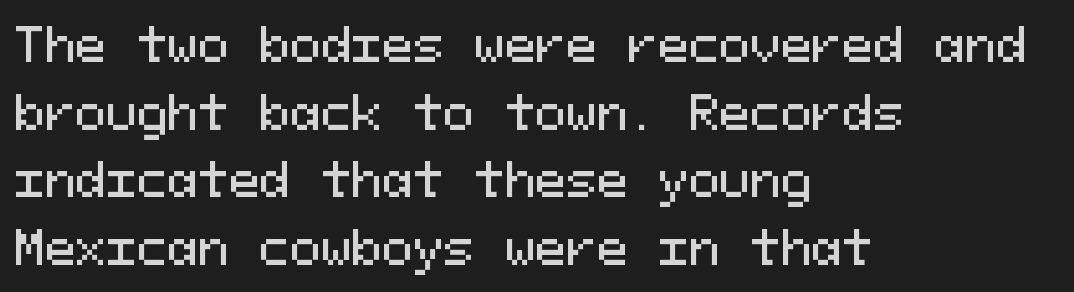
The rendering keeps characters at their native spacing. Leading: standard. It's the straight-up-and-down kind of type. This sample has the even, mechanical cadence of fixed-width lettering. A classic flush-left, rag-right setting is used for this passage.
